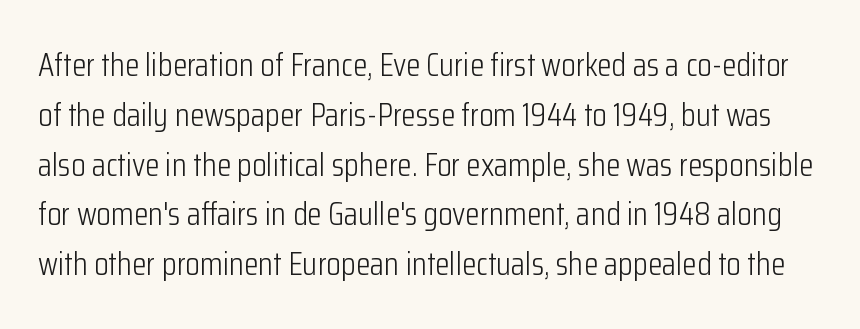
{"serif": "no", "italic": "no", "bold": "no", "weight": "light", "width": "condensed", "stroke_contrast": "low", "x_height": "medium", "monospaced": "no", "underline": "no", "line_spacing": "normal", "line_spacing_ratio": 1.51, "letter_spacing": "normal", "letter_spacing_em": 0.0, "glyph_px": 33}
